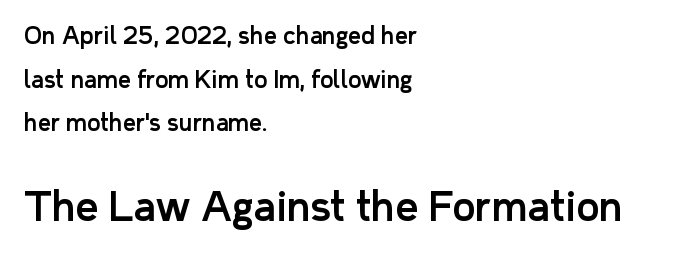
The image shows 40 px sans-serif type, upright; set left-aligned, loose line spacing (1.9x), normal letter spacing, not underlined; the second (bottom) block is 1.74x larger; low stroke contrast and a medium x-height.
